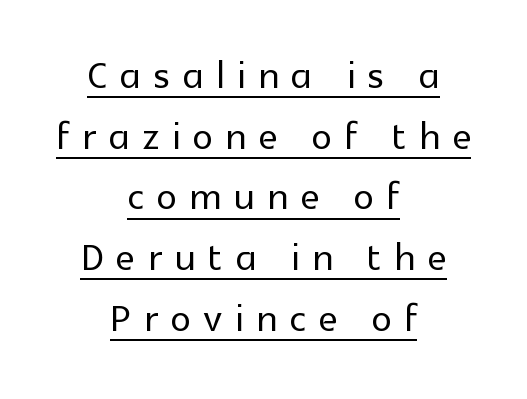
Students, observe the line beneath the letters — that is underlining. The text was rendered using a sans face with plain stroke endings. These lines stack symmetrically, like a column narrowing and widening about its center. Posture: vertical. The passage shown is typed in a proportional face where columns would drift. This sample uses expanded letter spacing, leaving extra air between glyphs.
